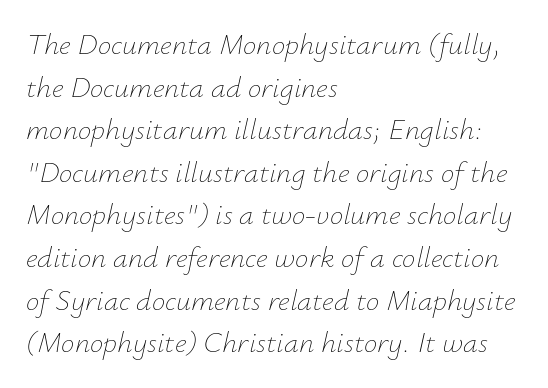
Q: Is the text bold? A: No.
Q: Is the text italic (slanted)? A: Yes, it leans right by about 12 degrees.
Q: Is the text underlined? A: No.
Q: How is the paragraph aligned? A: Left-aligned.
Q: Is the spacing between letters normal or unusually wide? A: Normal.
Q: Is the spacing between lines tight, normal or loose? A: Normal.
Q: Width (condensed, normal, or wide)? A: Normal.
Q: Stroke contrast? A: Low.
Q: x-height? A: Small.
Q: Monospaced? A: No.
